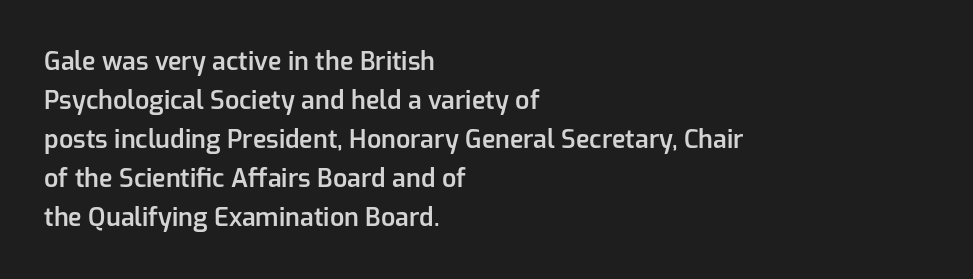
Nope, not italic — everything's standing straight. Semibold letterforms, between regular and bold. A typesetter would call this leading conventional body-copy spacing. Any mark beneath the type? The region is blank. The rendering anchors every line to the left-hand side. Letter spacing: default.
